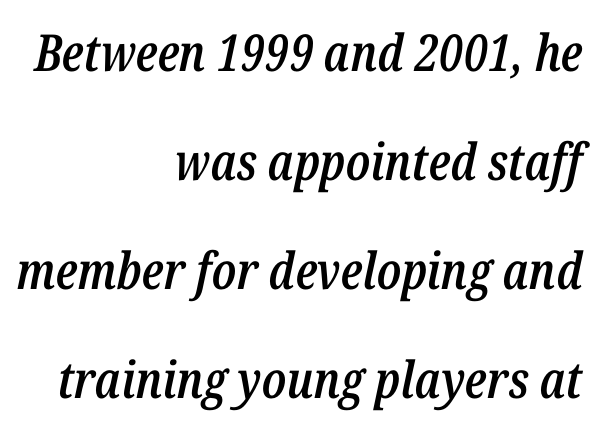
One glance says open: line gaps are wider than usual. Each letter keeps its own natural width here, so spacing adapts to shape. This rendering leaves character spacing at its baseline value. The glyphs are unaccompanied by any horizontal stroke below them.
